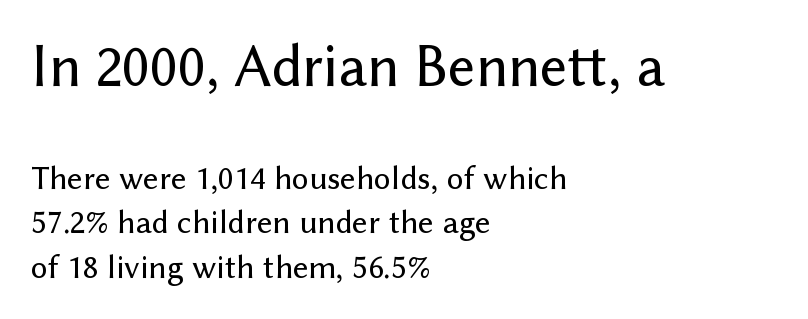
{"serif": "no", "italic": "no", "width": "normal", "stroke_contrast": "low", "x_height": "medium", "monospaced": "no", "underline": "no", "align": "left", "line_spacing": "normal", "line_spacing_ratio": 1.31, "letter_spacing": "normal", "letter_spacing_em": 0.0, "larger_block": "first", "size_ratio": 1.76, "glyph_px": 60}
